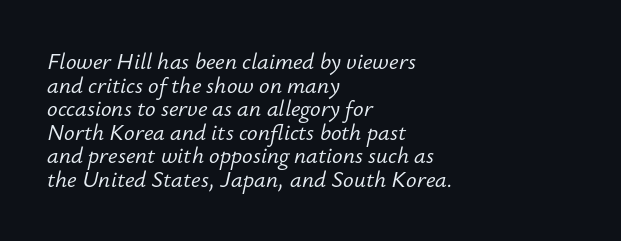
{"italic": "yes", "lean": "right", "slant_degrees": 12, "bold": "no", "underline": "no", "align": "left", "line_spacing": "tight", "line_spacing_ratio": 1.07, "letter_spacing": "normal", "letter_spacing_em": 0.0, "glyph_px": 22}
